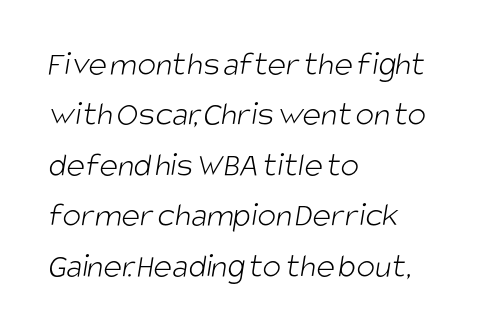
Q: Is the text bold? A: No.
Q: Is the typeface a serif or a sans-serif typeface? A: Sans-serif.
Q: Is the text underlined? A: No.
Q: How is the paragraph aligned? A: Left-aligned.
Q: Is the spacing between letters normal or unusually wide? A: Normal.
Q: Is the spacing between lines tight, normal or loose? A: Normal.
Q: Width (condensed, normal, or wide)? A: Condensed.
Q: Stroke contrast? A: Low.
Q: x-height? A: Large.
Q: Monospaced? A: No.
